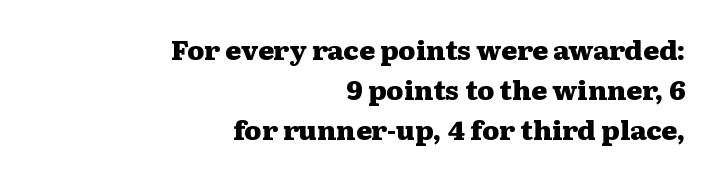
{"italic": "no", "bold": "yes", "underline": "no", "align": "right", "line_spacing": "normal", "line_spacing_ratio": 1.48, "letter_spacing": "normal", "letter_spacing_em": 0.0, "glyph_px": 27}
